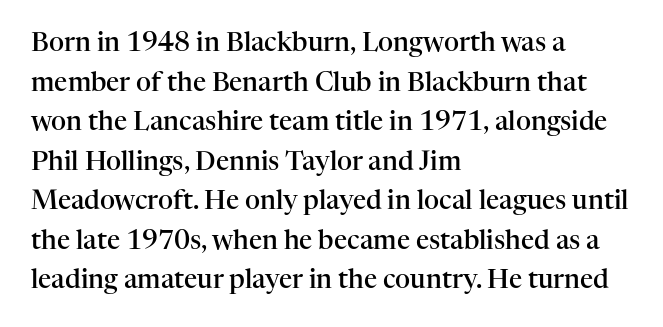
If you measured baseline to baseline, you'd find a middling distance. The typesetting leans somewhat heavy: a semibold. Which margin do the lines hug? The left one — the right edge is uneven. The font's upright variant was chosen for this text.
